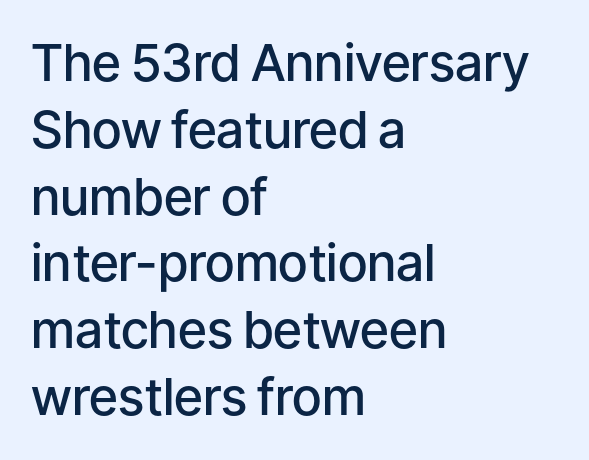
Q: Is the text bold? A: Semi-bold.
Q: Is the text italic (slanted)? A: No, it is upright.
Q: Is the typeface a serif or a sans-serif typeface? A: Sans-serif.
Q: Is the text underlined? A: No.
Q: How is the paragraph aligned? A: Left-aligned.
Q: Is the spacing between letters normal or unusually wide? A: Normal.
Q: Is the spacing between lines tight, normal or loose? A: Normal.
Q: Width (condensed, normal, or wide)? A: Normal.
Q: Stroke contrast? A: Low.
Q: x-height? A: Medium.
Q: Monospaced? A: No.
